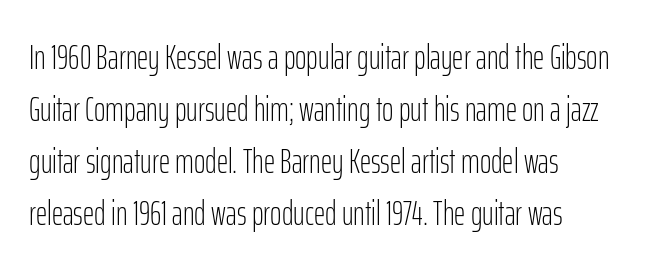
No extra ink here — the face is not bold. These lines keep a tight, regular rhythm from letter to letter. This is roman type, the default non-slanted kind. The leading is moderate, giving the passage an even texture. A typesetter would label this face a sans.
